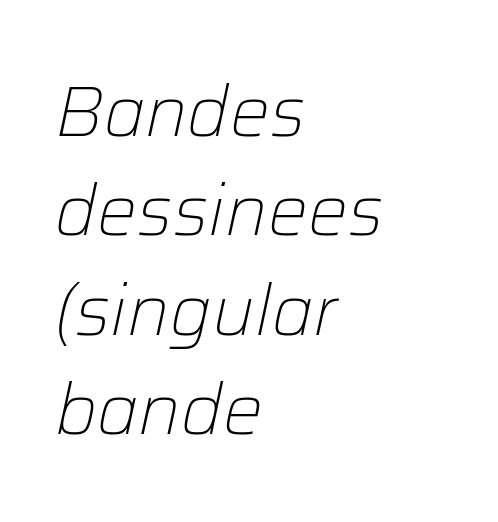
Q: Is the text bold? A: No.
Q: Is the text italic (slanted)? A: Yes, it leans right by about 12 degrees.
Q: Is the text underlined? A: No.
Q: How is the paragraph aligned? A: Left-aligned.
Q: Is the spacing between letters normal or unusually wide? A: Normal.
Q: Is the spacing between lines tight, normal or loose? A: Normal.
Q: Width (condensed, normal, or wide)? A: Normal.
Q: Stroke contrast? A: Low.
Q: x-height? A: Medium.
Q: Monospaced? A: No.
